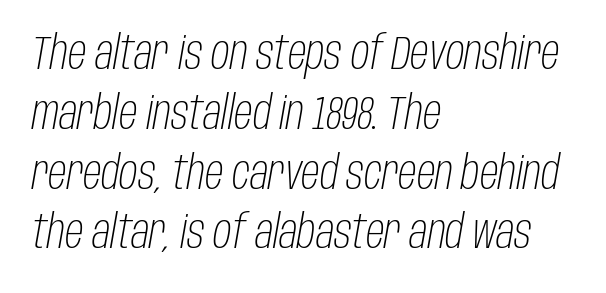
Horizontal alignment here is leftward, the default for most running prose. Glance below the letters and you will spot only blank space. Stems and bowls with no extra thickness — not bold. You could not count columns in this text — the font is proportionally spaced. Designer's note — italics engaged. Characters follow at the spacing the type designer built in.
